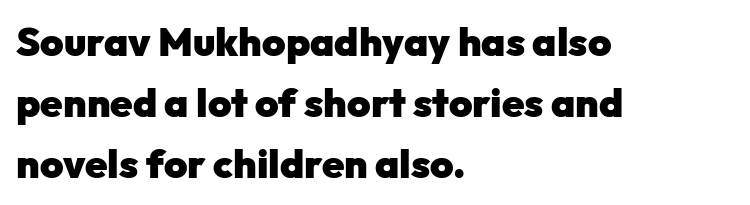
Q: Is the text bold? A: Yes.
Q: Is the text italic (slanted)? A: No, it is upright.
Q: Is the typeface a serif or a sans-serif typeface? A: Sans-serif.
Q: Is the text underlined? A: No.
Q: How is the paragraph aligned? A: Left-aligned.
Q: Is the spacing between letters normal or unusually wide? A: Normal.
Q: Is the spacing between lines tight, normal or loose? A: Normal.
Q: Width (condensed, normal, or wide)? A: Normal.
Q: Stroke contrast? A: Low.
Q: x-height? A: Medium.
Q: Monospaced? A: No.
